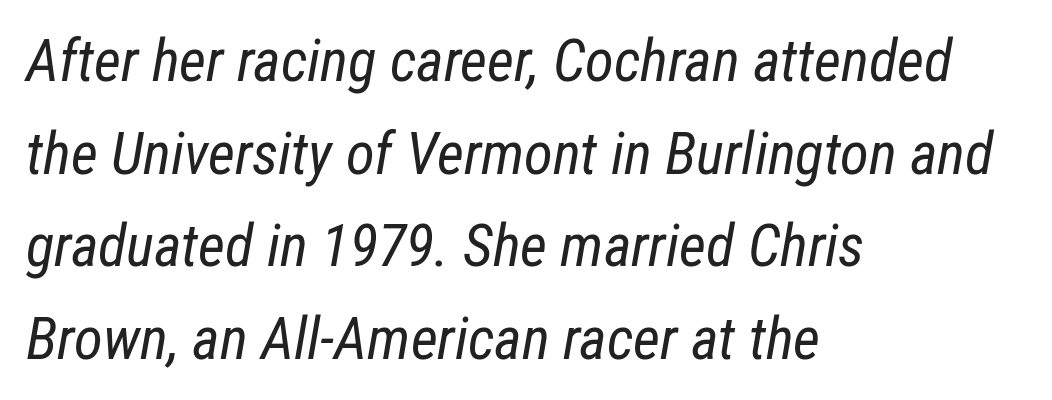
The image shows 59 px regular-weight, condensed type, italic (leaning right); set left-aligned, normal line spacing (1.57x), normal letter spacing, not underlined; low stroke contrast and a medium x-height.
